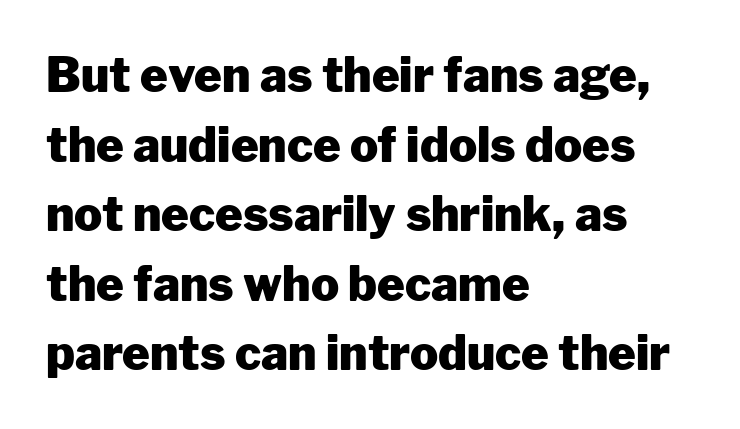
{"serif": "no", "italic": "no", "bold": "yes", "weight": "heavy", "width": "normal", "stroke_contrast": "low", "x_height": "medium", "monospaced": "no", "underline": "no", "align": "left", "line_spacing": "normal", "line_spacing_ratio": 1.48, "letter_spacing": "normal", "letter_spacing_em": 0.0, "glyph_px": 47}
